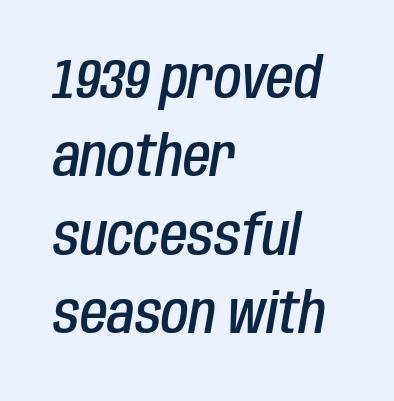
The image shows 56 px semibold, condensed type, italic (leaning right); set left-aligned, normal line spacing (1.4x), normal letter spacing, not underlined; low stroke contrast and a large x-height.
